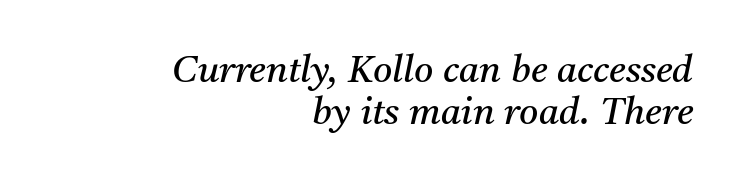
The image shows 37 px regular-weight serif type, italic (leaning right); set right-aligned, tight line spacing (1.13x), normal letter spacing, not underlined; medium stroke contrast and a medium x-height.
